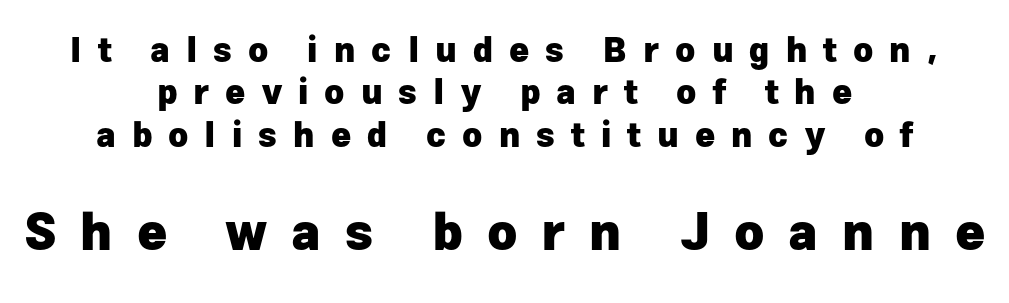
The image shows 51 px heavy sans-serif type, upright; set centered, normal line spacing (1.25x), unusually wide letter spacing (+0.47 em), not underlined; the second (bottom) block is 1.5x larger; low stroke contrast and a medium x-height.
